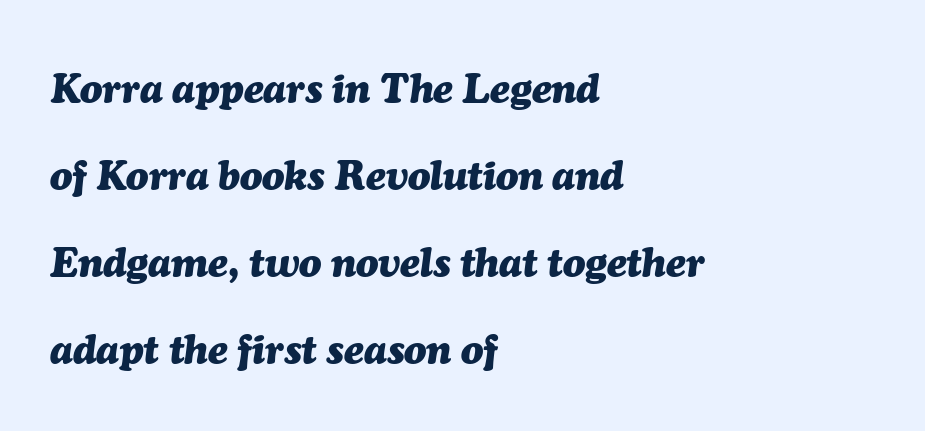
{"italic": "yes", "lean": "right", "slant_degrees": 7, "bold": "yes", "weight": "heavy", "width": "normal", "stroke_contrast": "medium", "x_height": "medium", "monospaced": "no", "underline": "no", "align": "left", "line_spacing": "loose", "line_spacing_ratio": 2.12, "letter_spacing": "normal", "letter_spacing_em": 0.0, "glyph_px": 41}
